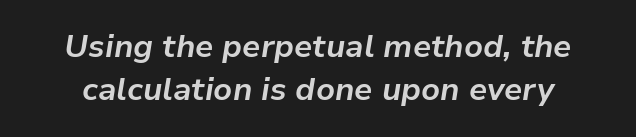
The image shows 32 px bold type, italic (leaning right); set normal line spacing (1.35x), normal letter spacing, not underlined; low stroke contrast and a medium x-height.
